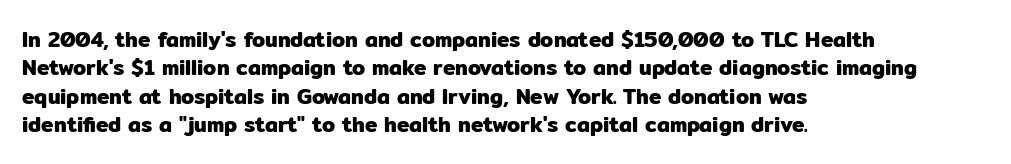
Posture: upright roman. The foot of each line stays bare and open. The passage shown stacks its lines at a standard gap. Alignment: flush left. The horizontal fit of the characters is conventional and even.
